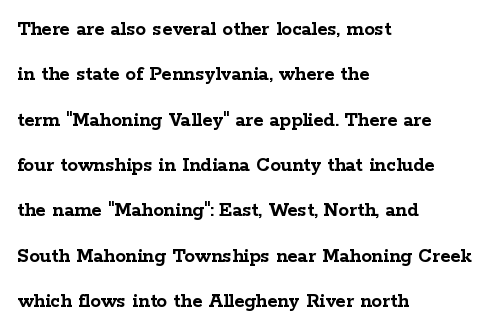
{"italic": "no", "bold": "yes", "underline": "no", "align": "left", "line_spacing": "loose", "line_spacing_ratio": 2.16, "letter_spacing": "normal", "letter_spacing_em": 0.0, "glyph_px": 21}
